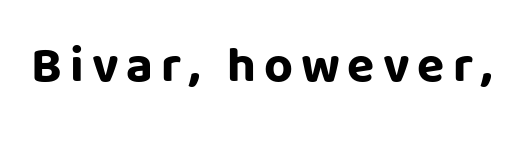
{"serif": "no", "italic": "no", "bold": "yes", "weight": "bold", "width": "normal", "stroke_contrast": "low", "x_height": "large", "monospaced": "no", "underline": "no", "glyph_px": 50}
